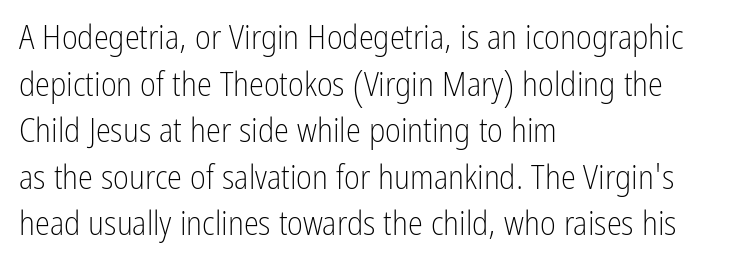
The image shows 34 px light, condensed sans-serif type, upright; set left-aligned, normal line spacing (1.37x), normal letter spacing, not underlined; low stroke contrast and a medium x-height.
